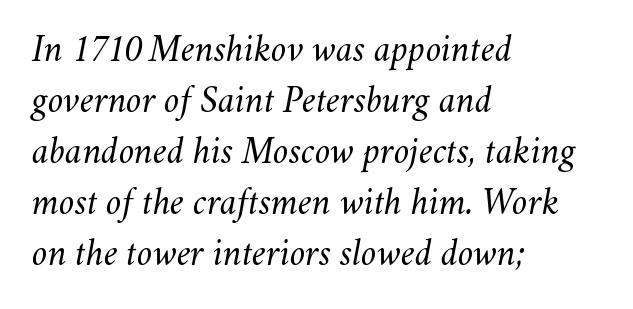
The image shows 39 px light type, italic (leaning right); set left-aligned, normal line spacing (1.31x), normal letter spacing, not underlined; medium stroke contrast and a small x-height.
